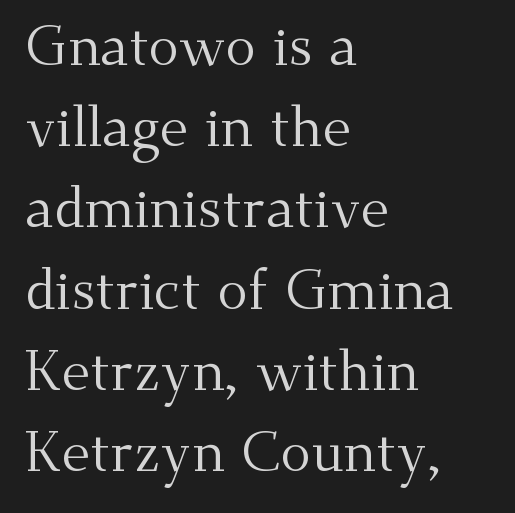
The image shows 56 px regular-weight serif type, upright; set left-aligned, normal line spacing (1.45x), normal letter spacing, not underlined; medium stroke contrast and a small x-height.
